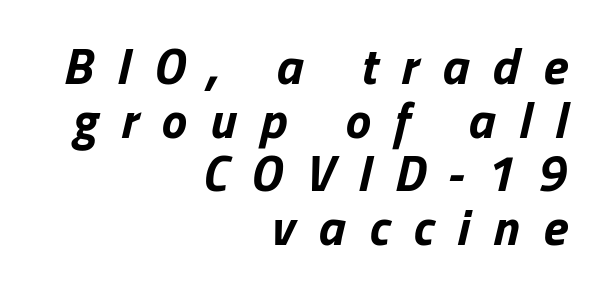
Q: Is the text bold? A: Yes.
Q: Is the text italic (slanted)? A: Yes, it leans right by about 13 degrees.
Q: Is the text underlined? A: No.
Q: How is the paragraph aligned? A: Right-aligned.
Q: Is the spacing between letters normal or unusually wide? A: Unusually wide.
Q: Is the spacing between lines tight, normal or loose? A: Tight.
Q: Width (condensed, normal, or wide)? A: Normal.
Q: Stroke contrast? A: Low.
Q: x-height? A: Medium.
Q: Monospaced? A: No.
